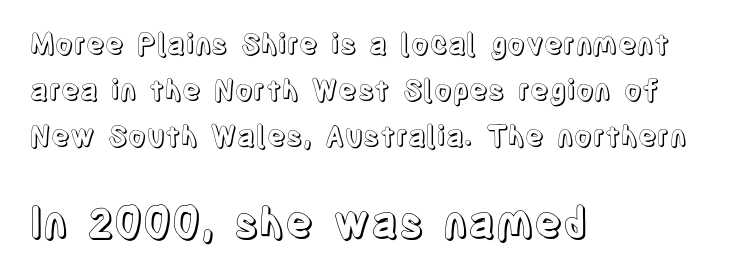
Type size steps up from the first block to the second. Each word holds together tightly as a unit, with standard inter-letter gaps. Clear beneath every line of the passage. Students, observe: this is what conventionally led text looks like. Ordinary non-slanted type is in use. The passage shown is typed in a proportional face where columns would drift.
